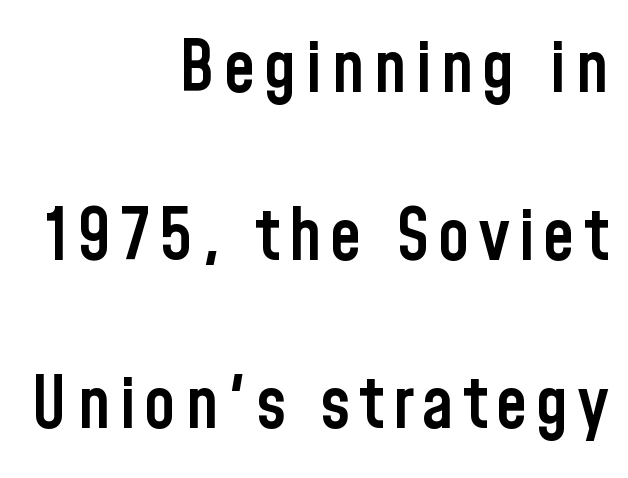
{"serif": "no", "italic": "no", "bold": "semi", "weight": "semibold", "width": "condensed", "stroke_contrast": "low", "x_height": "medium", "monospaced": "no", "underline": "no", "align": "right", "line_spacing": "loose", "line_spacing_ratio": 2.33, "glyph_px": 72}
